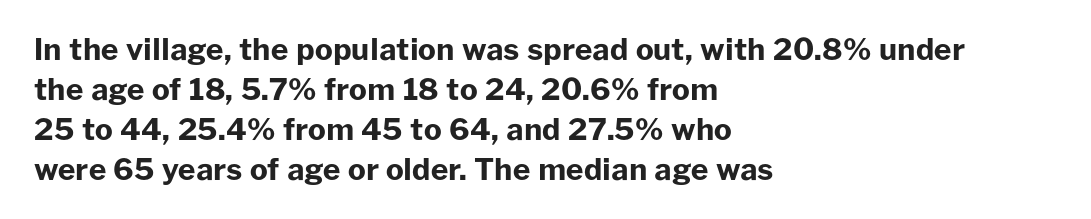
Is there much room between lines? A standard amount, neither cramped nor airy. Tall strokes in this sample are plumb rather than angled. Here the glyphs are tracked normally, forming tight word shapes. Plenty of ink on the page — the face is bold.
